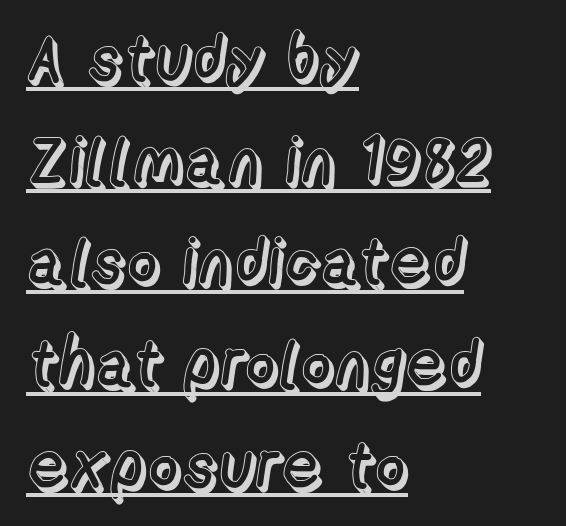
Think of a printed novel: that variable character pitch is what you see here. The lettering is marked with a stroke running underneath it. This rendering uses left alignment, leaving the right contour irregular.
